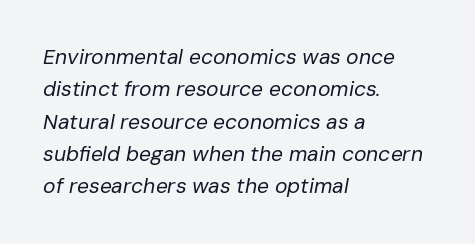
Q: Is the text bold? A: No.
Q: Is the text italic (slanted)? A: Yes, it leans right by about 10 degrees.
Q: Is the text underlined? A: No.
Q: How is the paragraph aligned? A: Left-aligned.
Q: Is the spacing between letters normal or unusually wide? A: Normal.
Q: Is the spacing between lines tight, normal or loose? A: Normal.
